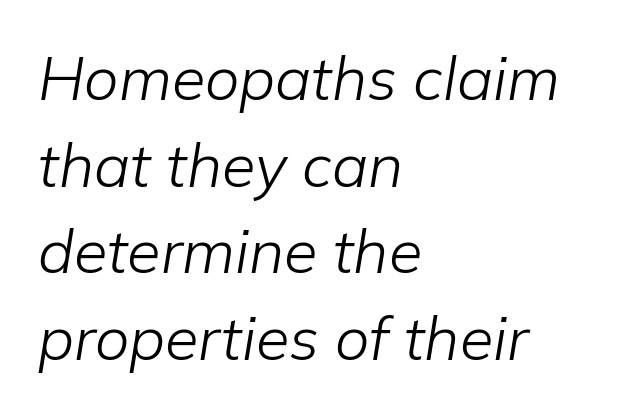
{"italic": "yes", "lean": "right", "slant_degrees": 9, "bold": "no", "weight": "light", "width": "normal", "stroke_contrast": "low", "x_height": "medium", "monospaced": "no", "underline": "no", "align": "left", "line_spacing": "normal", "line_spacing_ratio": 1.42, "letter_spacing": "normal", "letter_spacing_em": 0.0, "glyph_px": 61}
